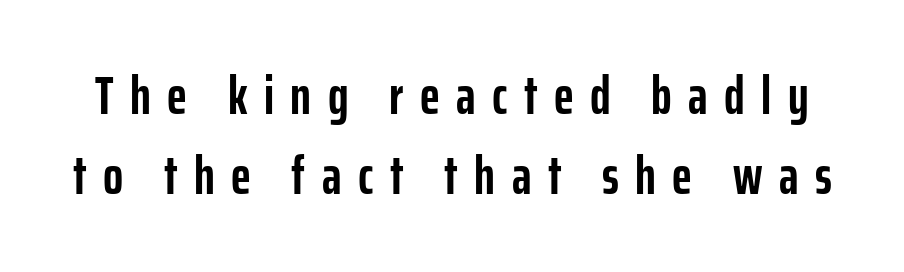
The lettering holds an erect, upright posture throughout. Type style note: lacks serifs. The rendering uses a bold face; every stroke is thick and dark. Leading matches the norm, producing a regular column. The passage shown has open, widely tracked lettering throughout. You could not count columns in this text — the font is proportionally spaced.
